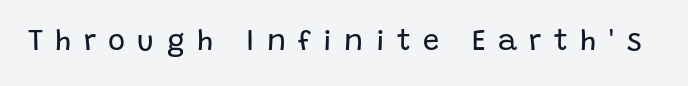
Q: Is the text bold? A: No.
Q: Is the text italic (slanted)? A: No, it is upright.
Q: Is the typeface a serif or a sans-serif typeface? A: Sans-serif.
Q: Is the text underlined? A: No.
Q: Is the spacing between letters normal or unusually wide? A: Unusually wide.
Q: Width (condensed, normal, or wide)? A: Normal.
Q: Stroke contrast? A: Low.
Q: x-height? A: Large.
Q: Monospaced? A: No.
